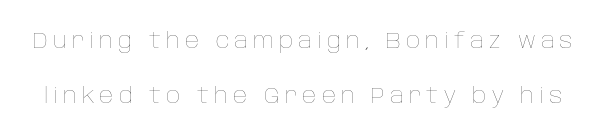
{"italic": "no", "bold": "no", "underline": "no", "line_spacing": "loose", "line_spacing_ratio": 2.48, "letter_spacing": "wide", "letter_spacing_em": 0.23, "glyph_px": 22}
